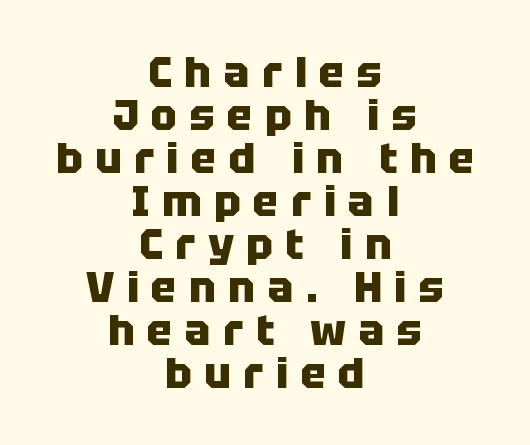
The image shows 43 px heavy sans-serif type, upright; set centered, tight line spacing (1.0x), unusually wide letter spacing (+0.29 em), not underlined; low stroke contrast and a large x-height.
